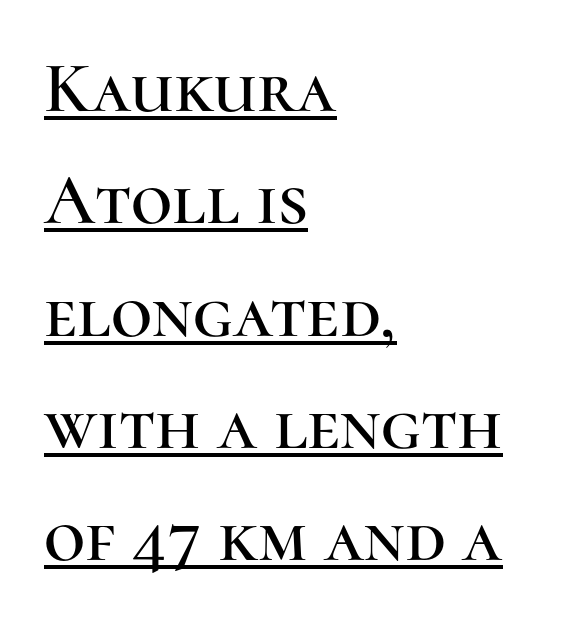
Q: Is the text italic (slanted)? A: No, it is upright.
Q: Is the typeface a serif or a sans-serif typeface? A: Serif.
Q: Is the text underlined? A: Yes.
Q: How is the paragraph aligned? A: Left-aligned.
Q: Is the spacing between letters normal or unusually wide? A: Normal.
Q: Is the spacing between lines tight, normal or loose? A: Normal.
Q: Width (condensed, normal, or wide)? A: Normal.
Q: Stroke contrast? A: High.
Q: x-height? A: Medium.
Q: Monospaced? A: No.
